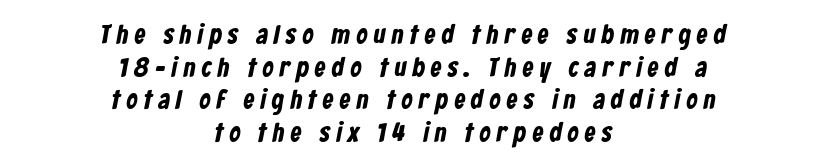
Only glyphs here, with clear space below each row. The tracking reads as deliberately expanded to a designer's eye. Horizontally, the lines are justified to the midpoint only. Is the type bold? Yes — the strokes are clearly thick and heavy.
